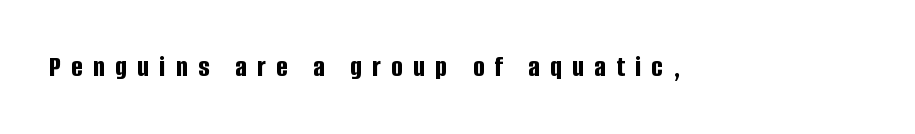
The image shows 30 px bold, condensed sans-serif type, upright; set unusually wide letter spacing (+0.35 em), not underlined; low stroke contrast and a large x-height.
